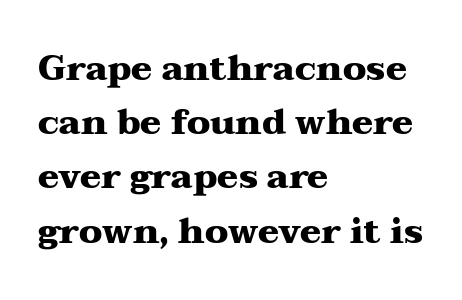
The image shows 35 px heavy, wide serif type, upright; set left-aligned, normal line spacing (1.55x), normal letter spacing, not underlined; medium stroke contrast and a medium x-height.
